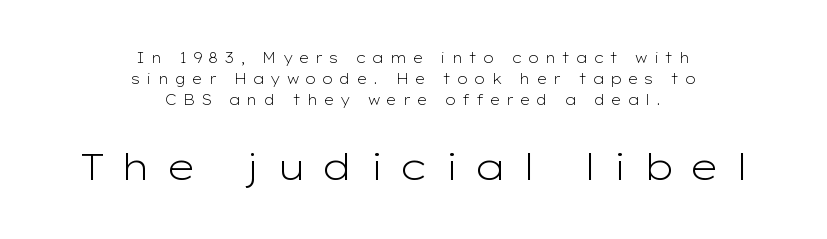
Q: Is the text bold? A: No.
Q: Is the text italic (slanted)? A: No, it is upright.
Q: Is the typeface a serif or a sans-serif typeface? A: Sans-serif.
Q: Is the text underlined? A: No.
Q: How is the paragraph aligned? A: Centered.
Q: Is the spacing between letters normal or unusually wide? A: Unusually wide.
Q: Is the spacing between lines tight, normal or loose? A: Normal.
Q: Which block of text is set in a larger size, the first (top) or the second (bottom)? A: The second (bottom) one.
Q: Width (condensed, normal, or wide)? A: Wide.
Q: Stroke contrast? A: Low.
Q: x-height? A: Medium.
Q: Monospaced? A: No.
